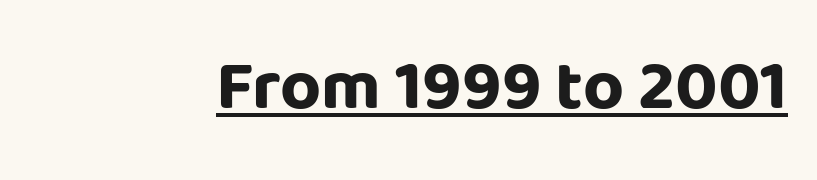
{"serif": "no", "italic": "no", "bold": "yes", "weight": "bold", "width": "normal", "stroke_contrast": "low", "x_height": "large", "monospaced": "no", "underline": "yes", "letter_spacing": "normal", "letter_spacing_em": 0.0, "glyph_px": 71}
